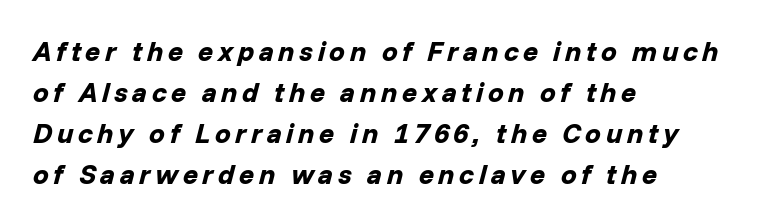
An italicized treatment has been applied to the whole sample. Baseline-to-baseline distance is the conventional proportion of letter height. Each letter keeps its own natural width here, so spacing adapts to shape. The passage is arranged the way most books set body copy — flush left. Any mark beneath the type? The region is blank. Plenty of ink on the page — the face is bold.
